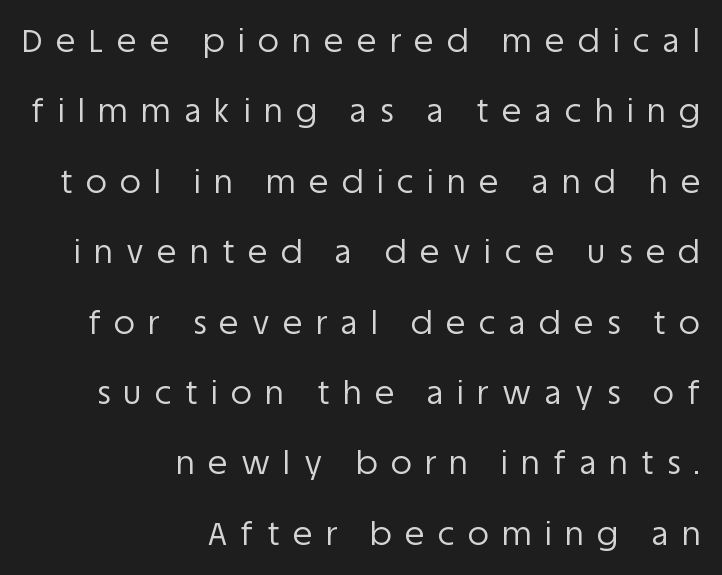
{"serif": "no", "italic": "no", "bold": "no", "weight": "regular", "width": "normal", "stroke_contrast": "low", "x_height": "large", "monospaced": "no", "underline": "no", "align": "right", "line_spacing": "loose", "line_spacing_ratio": 2.2, "letter_spacing": "wide", "letter_spacing_em": 0.42, "glyph_px": 32}
